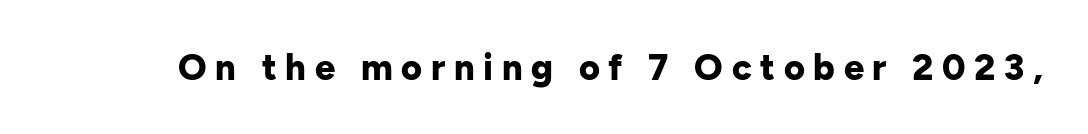
Note the varied advance widths — an 'i' is clearly narrower than an 'm'. The typography opts for an upright posture over an oblique one. This sample uses a sans-serif face. The letters are bold, with thick, heavy strokes. Between one letter and the next there's a generous, obvious gap. The string is rendered with underlining switched off.
